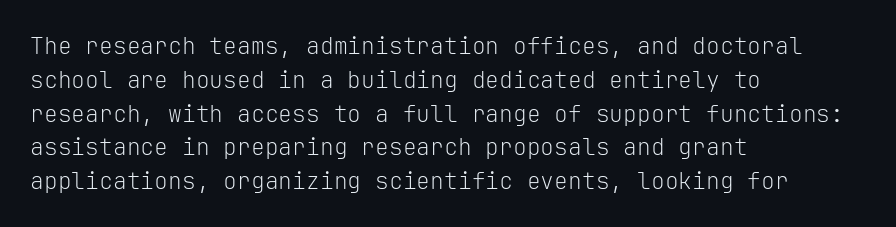
{"italic": "no", "bold": "no", "underline": "no", "align": "left", "line_spacing": "normal", "line_spacing_ratio": 1.47, "letter_spacing": "normal", "letter_spacing_em": 0.0, "glyph_px": 23}
